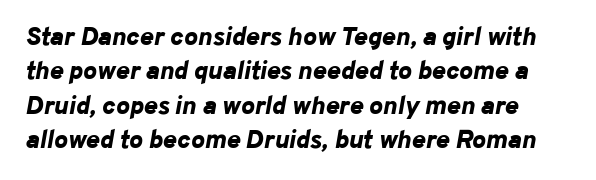
The image shows 26 px bold type, italic (leaning right); set normal line spacing (1.32x), normal letter spacing, not underlined.
